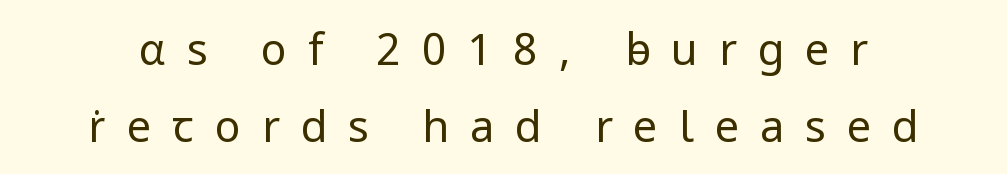
These lines were composed using upright roman letters. Any mark beneath the type? The region is blank. Note the varied advance widths — an 'i' is clearly narrower than an 'm'. In terms of letterform style, serifs are entirely absent. Stems and bowls with no extra thickness — not bold. Is the letter spacing exaggerated? Yes — the characters are pushed far apart.
